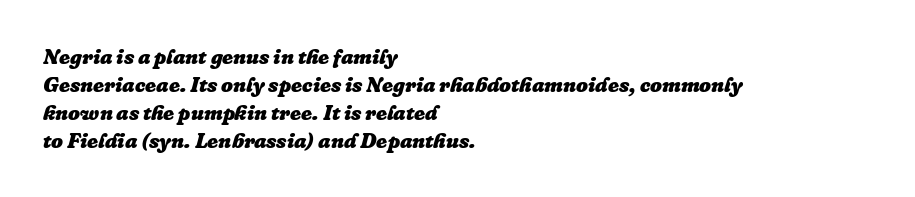
{"italic": "yes", "lean": "right", "slant_degrees": 16, "bold": "yes", "underline": "no", "align": "left", "line_spacing": "normal", "line_spacing_ratio": 1.33, "letter_spacing": "normal", "letter_spacing_em": 0.0, "glyph_px": 21}
